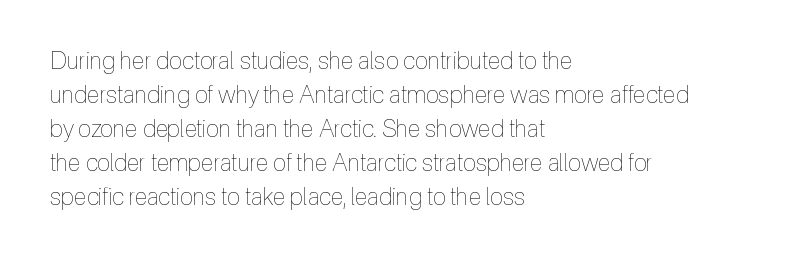
The image shows 24 px text type, upright; set left-aligned, normal line spacing (1.42x), normal letter spacing, not underlined.
